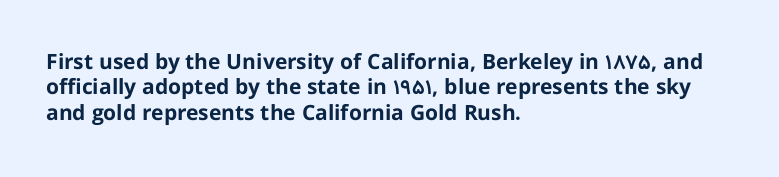
{"italic": "no", "bold": "yes", "underline": "no", "align": "left", "line_spacing_ratio": 1.21, "letter_spacing": "normal", "letter_spacing_em": 0.0, "glyph_px": 21}
